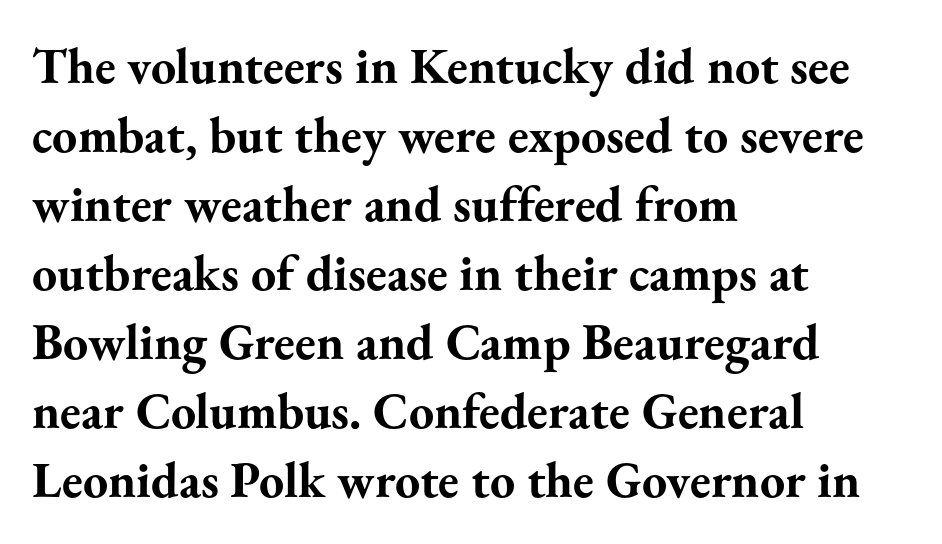
If you drew a line through each stem, it would be perfectly vertical. Clear beneath every line of the passage. In terms of weight, the rendering is a true, heavy bold. You could call the tracking neutral — neither tight nor loose. Regular leading.
